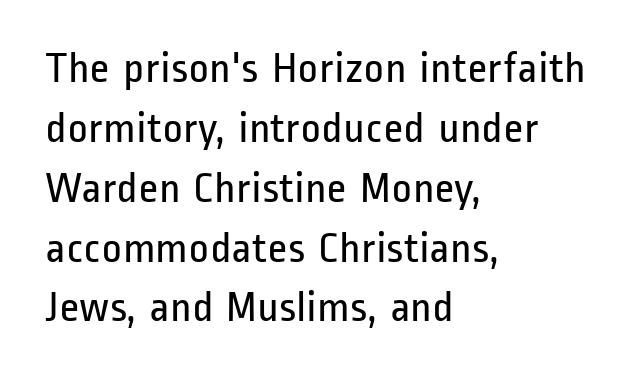
The image shows 44 px regular-weight, condensed sans-serif type, upright; set left-aligned, normal line spacing (1.36x), normal letter spacing, not underlined; low stroke contrast and a medium x-height.
